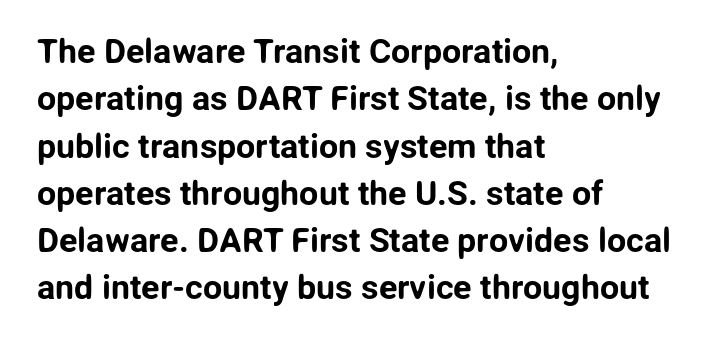
Notice how descenders clear the ascenders below comfortably — that's standard leading. Italic: no, the glyphs are upright roman. The face used here is proportionally spaced, like ordinary book or web type. Look at the tracking — it's just the regular setting, nothing added.
